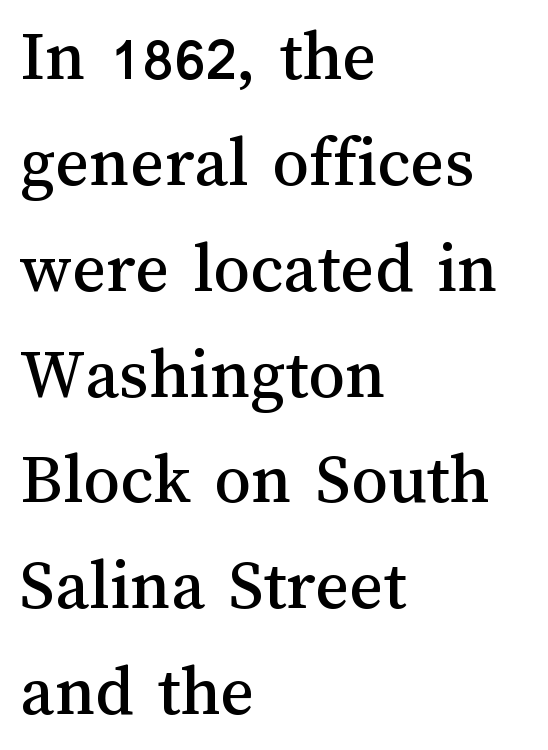
Q: Is the text italic (slanted)? A: No, it is upright.
Q: Is the text underlined? A: No.
Q: How is the paragraph aligned? A: Left-aligned.
Q: Is the spacing between letters normal or unusually wide? A: Normal.
Q: Is the spacing between lines tight, normal or loose? A: Normal.
Q: Width (condensed, normal, or wide)? A: Normal.
Q: Stroke contrast? A: Medium.
Q: x-height? A: Medium.
Q: Monospaced? A: No.
